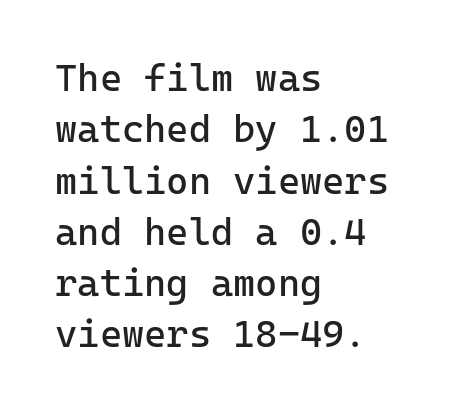
{"serif": "no", "italic": "no", "bold": "no", "weight": "regular", "width": "normal", "stroke_contrast": "low", "x_height": "medium", "monospaced": "yes", "underline": "no", "align": "left", "line_spacing": "normal", "line_spacing_ratio": 1.35, "letter_spacing": "normal", "letter_spacing_em": 0.0, "glyph_px": 38}
